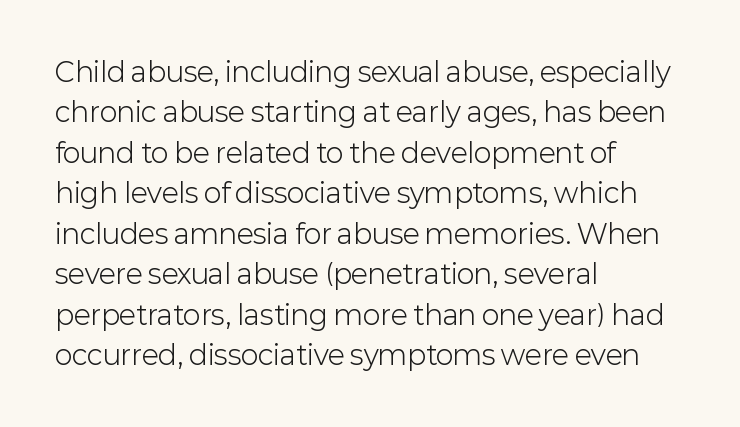
The passage shown stacks its lines at a standard gap. Students, note that the glyphs here touch the page at normal intervals. This reads as an unemphasized weight, regular at the heaviest. Typeset ragged right — the left edge is the straight one. No italicization has been applied; the sample stays upright.
